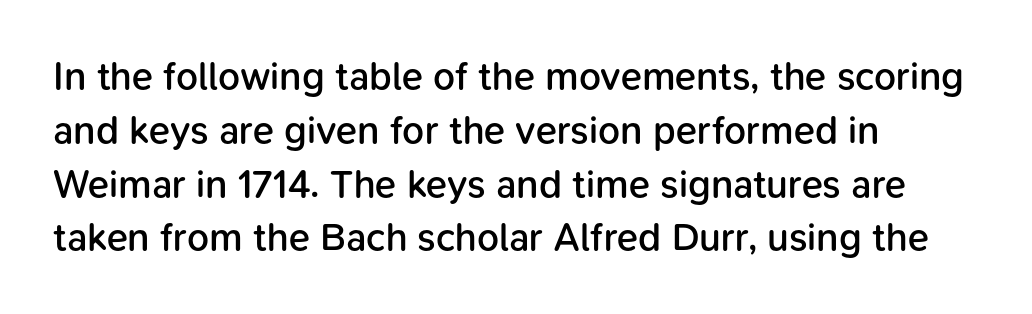
Q: Is the text bold? A: Semi-bold.
Q: Is the text italic (slanted)? A: No, it is upright.
Q: Is the typeface a serif or a sans-serif typeface? A: Sans-serif.
Q: Is the text underlined? A: No.
Q: How is the paragraph aligned? A: Left-aligned.
Q: Is the spacing between letters normal or unusually wide? A: Normal.
Q: Is the spacing between lines tight, normal or loose? A: Normal.
Q: Width (condensed, normal, or wide)? A: Normal.
Q: Stroke contrast? A: Low.
Q: x-height? A: Medium.
Q: Monospaced? A: No.
